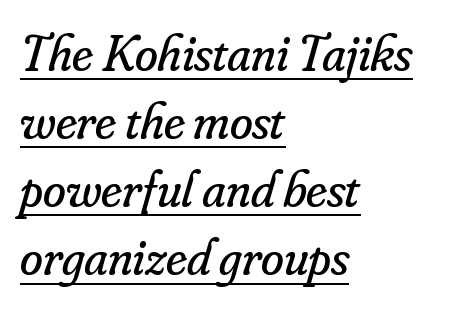
Q: Is the text bold? A: No.
Q: Is the text italic (slanted)? A: Yes, it leans right by about 16 degrees.
Q: Is the typeface a serif or a sans-serif typeface? A: Serif.
Q: Is the text underlined? A: Yes.
Q: How is the paragraph aligned? A: Left-aligned.
Q: Is the spacing between letters normal or unusually wide? A: Normal.
Q: Is the spacing between lines tight, normal or loose? A: Normal.
Q: Width (condensed, normal, or wide)? A: Normal.
Q: Stroke contrast? A: Low.
Q: x-height? A: Small.
Q: Monospaced? A: No.
